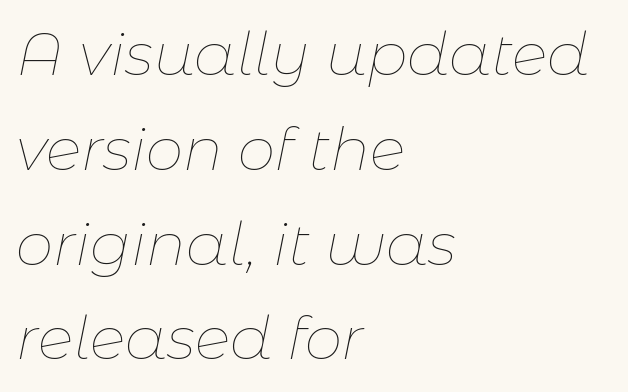
The image shows 60 px thin type, italic (leaning right); set left-aligned, normal line spacing (1.58x), normal letter spacing, not underlined; low stroke contrast and a medium x-height.
